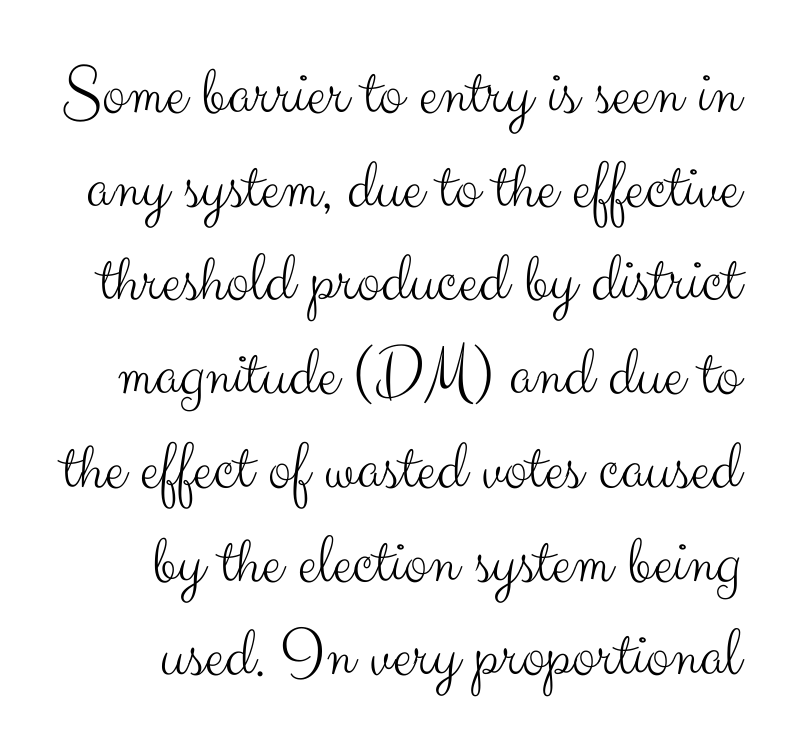
{"serif": "no", "bold": "no", "weight": "light", "width": "normal", "stroke_contrast": "medium", "x_height": "small", "monospaced": "no", "underline": "no", "align": "right", "line_spacing": "normal", "line_spacing_ratio": 1.32, "letter_spacing": "normal", "letter_spacing_em": 0.0, "glyph_px": 71}
